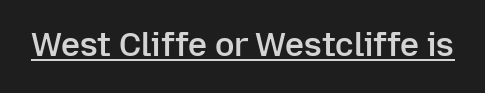
{"serif": "no", "italic": "no", "bold": "semi", "weight": "semibold", "width": "normal", "stroke_contrast": "low", "x_height": "medium", "monospaced": "no", "underline": "yes", "letter_spacing": "normal", "letter_spacing_em": 0.0, "glyph_px": 32}
